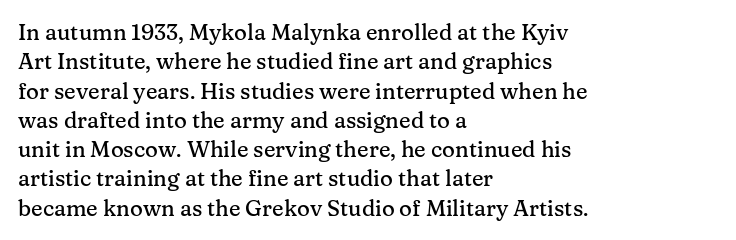
Glyph-to-glyph distance matches everyday printed text. If you drew a ruler down the left edge, every line would touch it. The letters stand upright; this is a roman face. No word sits above an underline. The line-height multiplier appears to be the usual default.
